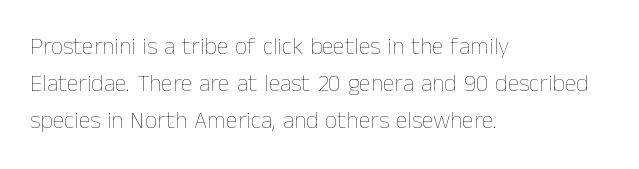
{"italic": "no", "bold": "no", "underline": "no", "align": "left", "line_spacing": "normal", "line_spacing_ratio": 1.54, "letter_spacing": "normal", "letter_spacing_em": 0.0, "glyph_px": 24}
